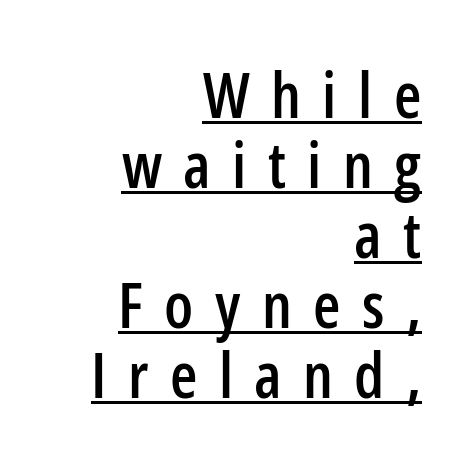
{"serif": "no", "italic": "no", "width": "condensed", "stroke_contrast": "low", "x_height": "medium", "monospaced": "no", "underline": "yes", "align": "right", "line_spacing": "tight", "line_spacing_ratio": 1.11, "letter_spacing": "wide", "letter_spacing_em": 0.34, "glyph_px": 63}
